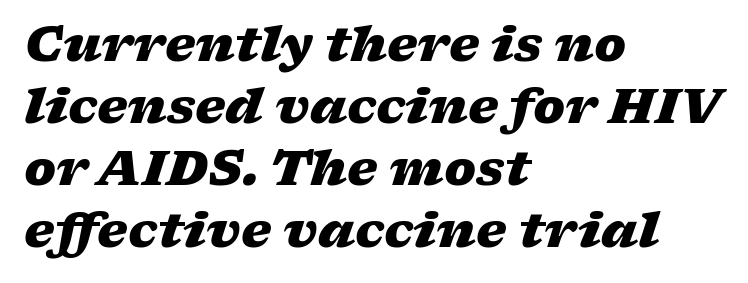
Q: Is the text bold? A: Yes.
Q: Is the text italic (slanted)? A: Yes, it leans right by about 17 degrees.
Q: Is the text underlined? A: No.
Q: How is the paragraph aligned? A: Left-aligned.
Q: Is the spacing between letters normal or unusually wide? A: Normal.
Q: Is the spacing between lines tight, normal or loose? A: Normal.
Q: Width (condensed, normal, or wide)? A: Wide.
Q: Stroke contrast? A: Low.
Q: x-height? A: Medium.
Q: Monospaced? A: No.
